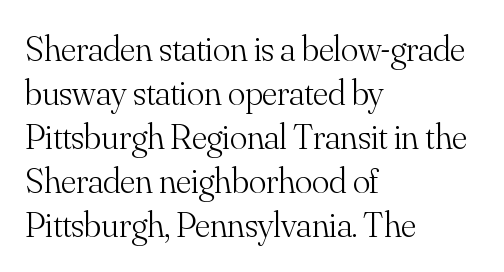
Q: Is the text bold? A: No.
Q: Is the text italic (slanted)? A: No, it is upright.
Q: Is the typeface a serif or a sans-serif typeface? A: Serif.
Q: Is the text underlined? A: No.
Q: How is the paragraph aligned? A: Left-aligned.
Q: Is the spacing between letters normal or unusually wide? A: Normal.
Q: Width (condensed, normal, or wide)? A: Normal.
Q: Stroke contrast? A: Medium.
Q: x-height? A: Small.
Q: Monospaced? A: No.
